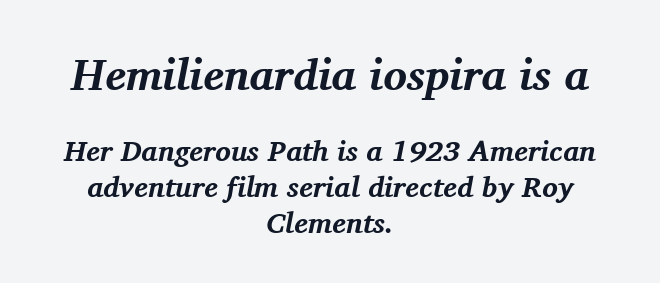
Q: Is the text bold? A: Yes.
Q: Is the text italic (slanted)? A: Yes, it leans right by about 11 degrees.
Q: Is the typeface a serif or a sans-serif typeface? A: Serif.
Q: Is the text underlined? A: No.
Q: How is the paragraph aligned? A: Centered.
Q: Is the spacing between letters normal or unusually wide? A: Normal.
Q: Which block of text is set in a larger size, the first (top) or the second (bottom)? A: The first (top) one.
Q: Width (condensed, normal, or wide)? A: Normal.
Q: Stroke contrast? A: Medium.
Q: x-height? A: Medium.
Q: Monospaced? A: No.
